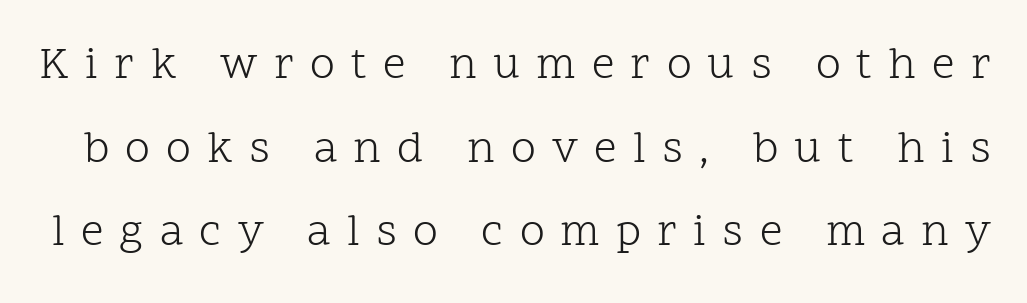
The font is comparable to plain body text, perhaps lighter. Look at the bottom of the vertical strokes: they flare into serifs here. Caption: expanded tracking, letters set apart. This sample has the flowing, uneven cadence of proportional lettering.
